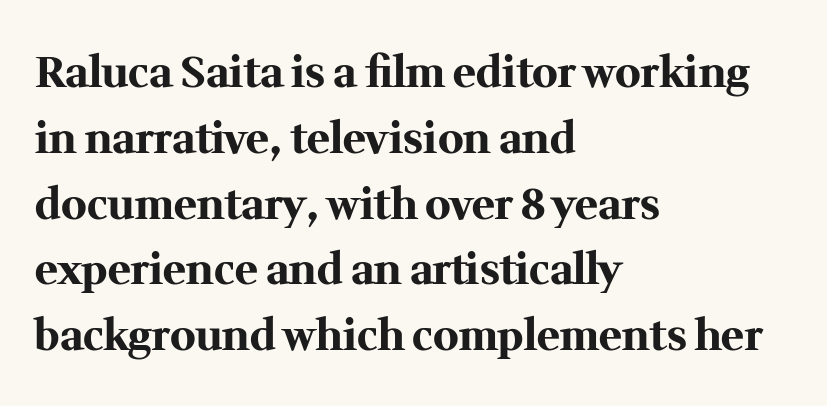
Q: Is the text bold? A: Yes.
Q: Is the text italic (slanted)? A: No, it is upright.
Q: Is the typeface a serif or a sans-serif typeface? A: Serif.
Q: Is the text underlined? A: No.
Q: How is the paragraph aligned? A: Left-aligned.
Q: Is the spacing between letters normal or unusually wide? A: Normal.
Q: Is the spacing between lines tight, normal or loose? A: Normal.
Q: Width (condensed, normal, or wide)? A: Normal.
Q: Stroke contrast? A: Medium.
Q: x-height? A: Medium.
Q: Monospaced? A: No.
